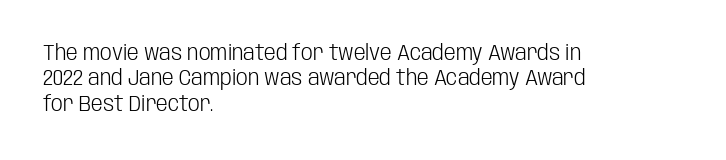
The image shows 21 px text type, upright; set left-aligned, line spacing 1.21x, normal letter spacing, not underlined.
